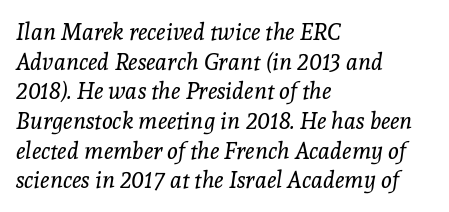
A quiet, ordinary-to-light weight characterises the typeface. Underlining? Definitely not there. No extra tracking has been applied to these lines. These lines stack with their left ends in a neat column. There's an unmistakable incline to the writing here.
